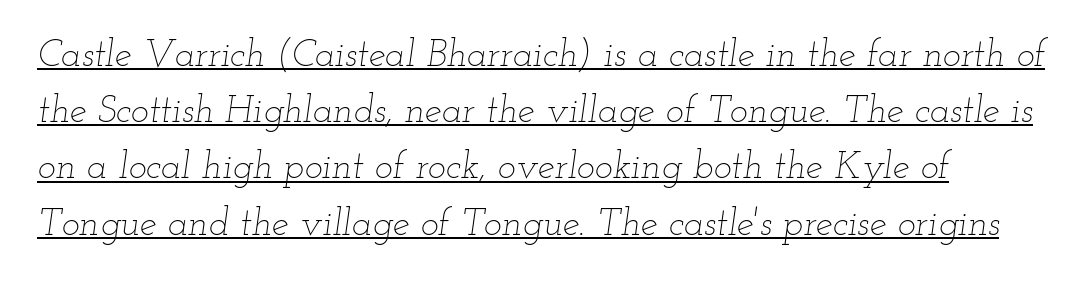
{"italic": "yes", "lean": "right", "slant_degrees": 12, "bold": "no", "weight": "thin", "width": "wide", "stroke_contrast": "low", "x_height": "small", "monospaced": "no", "underline": "yes", "line_spacing": "normal", "line_spacing_ratio": 1.48, "letter_spacing": "normal", "letter_spacing_em": 0.0, "glyph_px": 38}
